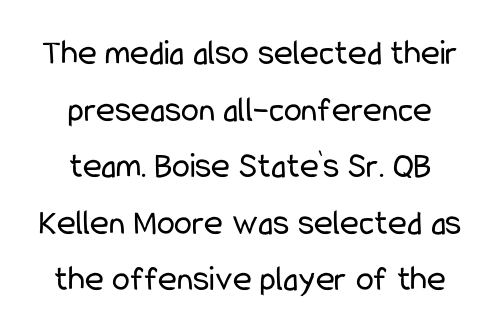
The image shows 36 px regular-weight, condensed sans-serif type, upright; set centered, normal line spacing (1.57x), normal letter spacing, not underlined; low stroke contrast and a medium x-height.
